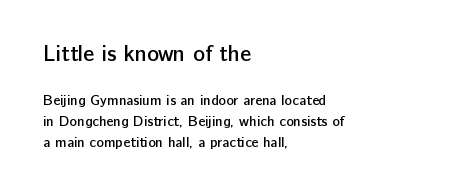
{"italic": "no", "bold": "semi", "underline": "no", "align": "left", "line_spacing": "normal", "line_spacing_ratio": 1.49, "letter_spacing": "normal", "letter_spacing_em": 0.0, "larger_block": "first", "size_ratio": 1.57, "glyph_px": 22}
